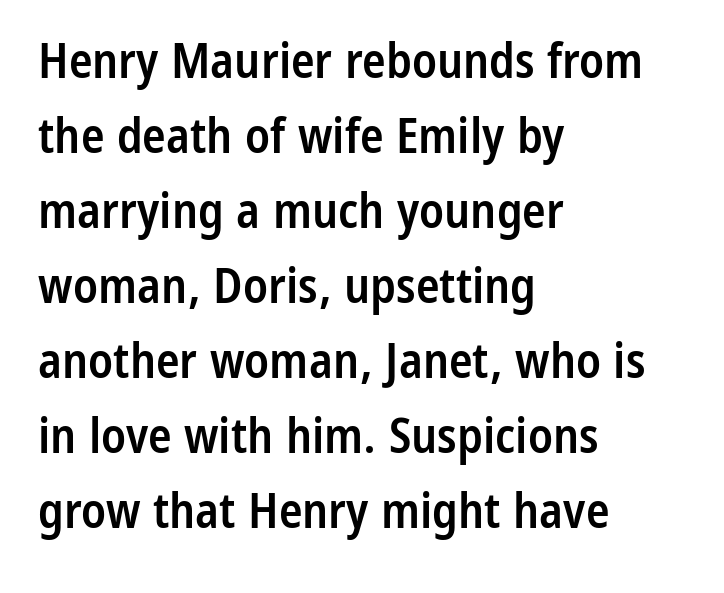
The string is rendered with underlining switched off. The typography opts for an upright posture over an oblique one. The block of text has a typical density, with ordinary space between rows. The letters advance in unequal steps, a hallmark of proportional type. Stems and bowls a touch heavier than normal — semibold.
